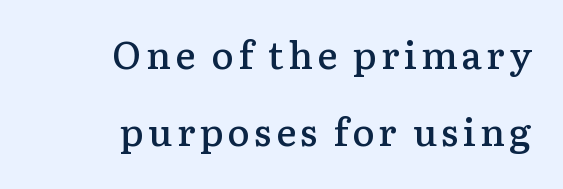
The glyphs are unaccompanied by any horizontal stroke below them. Heft: intermediate — a semibold. Quick note: interline space is abundant. You can tell from the footed stems that serif type was used.
